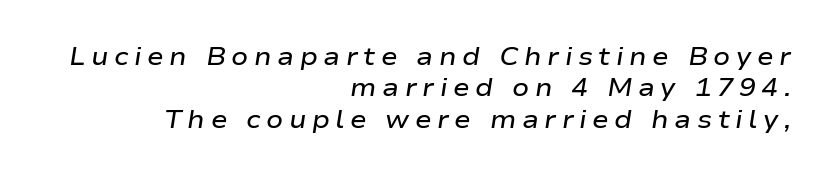
The image shows 25 px text type, italic (leaning right); set right-aligned, normal line spacing (1.26x), unusually wide letter spacing (+0.22 em), not underlined.
